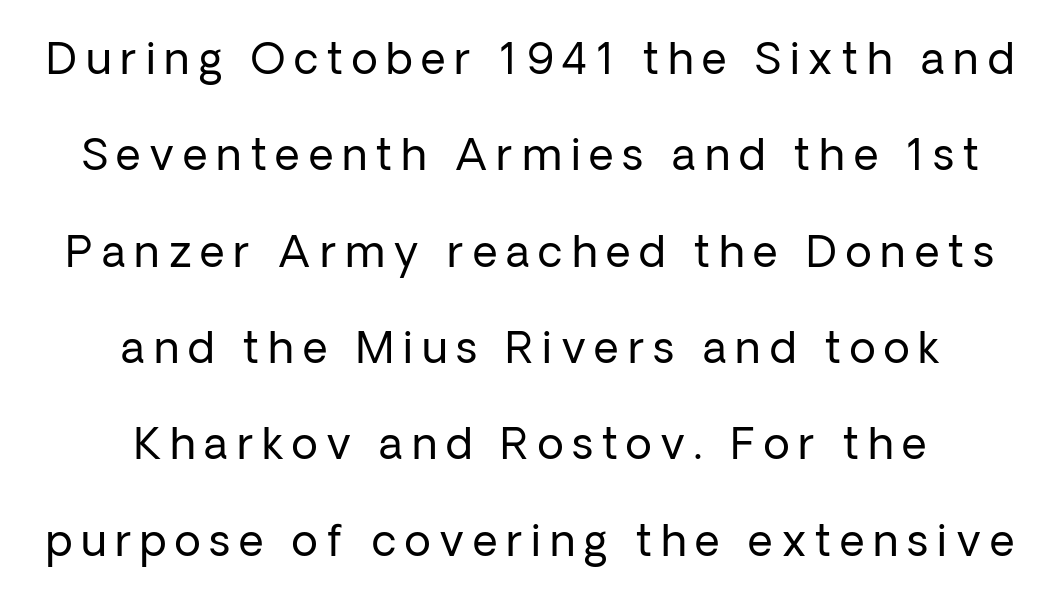
The image shows 43 px regular-weight sans-serif type, upright; set centered, loose line spacing (2.24x), unusually wide letter spacing (+0.21 em), not underlined; low stroke contrast and a medium x-height.
